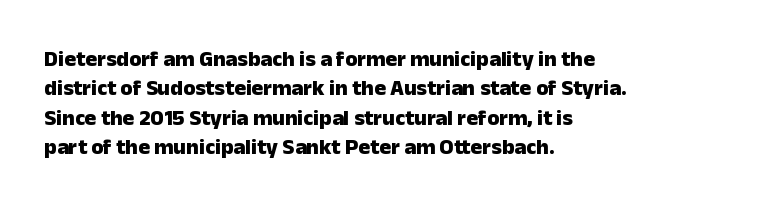
The image shows 22 px bold type, upright; set left-aligned, normal line spacing (1.34x), normal letter spacing, not underlined.
